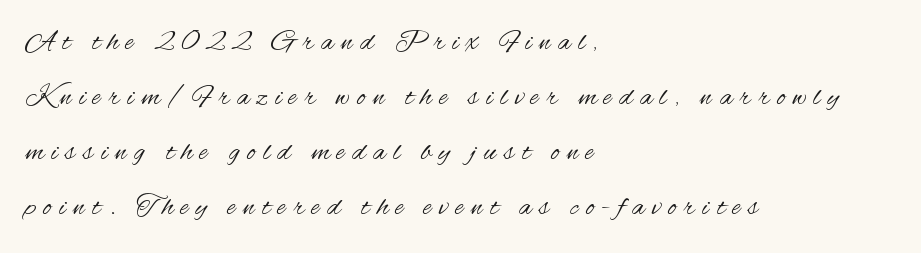
{"serif": "no", "bold": "no", "weight": "regular", "width": "condensed", "stroke_contrast": "medium", "x_height": "small", "monospaced": "no", "underline": "no", "align": "left", "line_spacing": "loose", "line_spacing_ratio": 1.9, "letter_spacing": "wide", "letter_spacing_em": 0.26, "glyph_px": 29}
